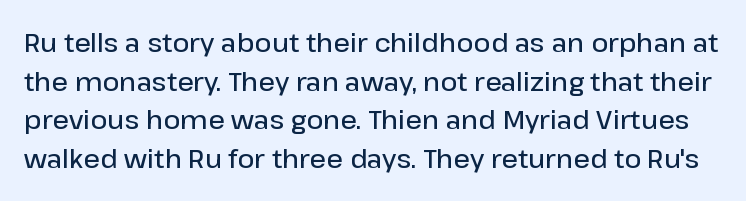
Q: Is the text bold? A: Semi-bold.
Q: Is the text italic (slanted)? A: No, it is upright.
Q: Is the text underlined? A: No.
Q: Is the spacing between letters normal or unusually wide? A: Normal.
Q: Is the spacing between lines tight, normal or loose? A: Normal.
